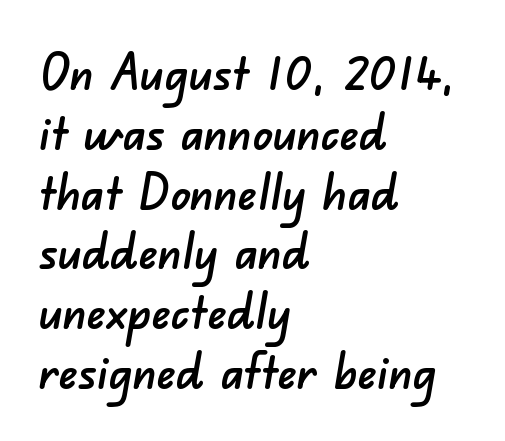
Looks like regular typesetting: each glyph gets only the width it needs. Compared with a centered layout, this one pins lines to the left instead. Regarding serifs, this sample does without them. The glyphs are unaccompanied by any horizontal stroke below them. How are the letters spaced? Ordinarily, with no added tracking.
